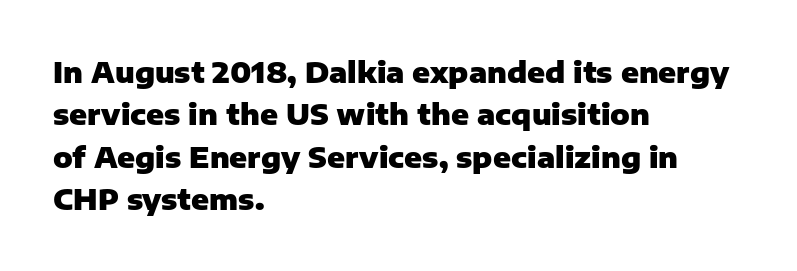
The image shows 29 px heavy sans-serif type, upright; set left-aligned, normal line spacing (1.46x), normal letter spacing, not underlined; low stroke contrast and a medium x-height.
